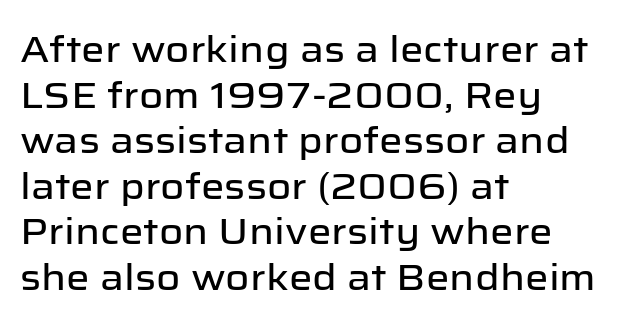
Q: Is the text italic (slanted)? A: No, it is upright.
Q: Is the typeface a serif or a sans-serif typeface? A: Sans-serif.
Q: Is the text underlined? A: No.
Q: How is the paragraph aligned? A: Left-aligned.
Q: Is the spacing between letters normal or unusually wide? A: Normal.
Q: Width (condensed, normal, or wide)? A: Normal.
Q: Stroke contrast? A: Low.
Q: x-height? A: Medium.
Q: Monospaced? A: No.
